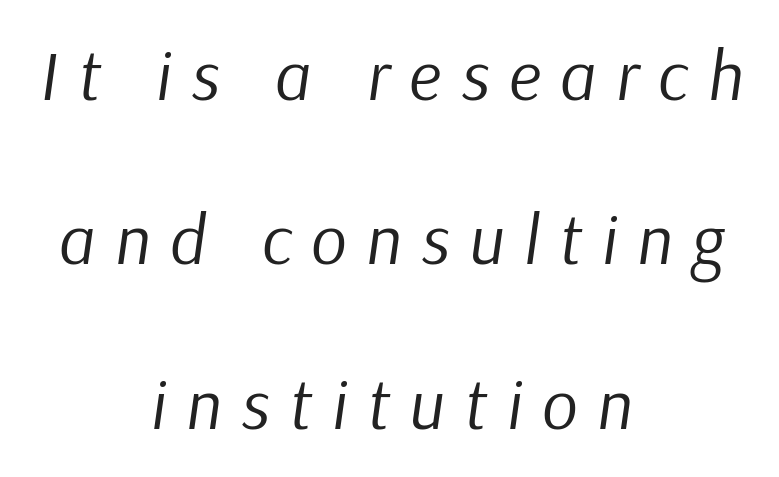
The image shows 70 px regular-weight type, italic (leaning right); set centered, loose line spacing (2.35x), unusually wide letter spacing (+0.28 em), not underlined; low stroke contrast and a medium x-height.
